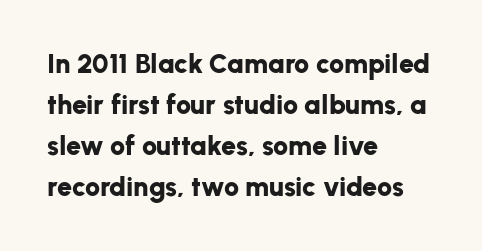
Line beginnings align vertically; line endings do not. Between one letter and the next there's only the usual sliver of space. Notice how descenders clear the ascenders below comfortably — that's standard leading. Does the lettering tilt? It doesn't — this is upright. Letters rest on an invisible, unmarked baseline.
